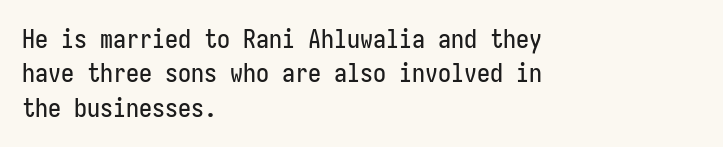
Here the glyphs are tracked normally, forming tight word shapes. Notice how the passage keeps a crisp vertical edge on the left only. A normal amount of white space separates one row of letters from the next. The string is rendered with underlining switched off.
